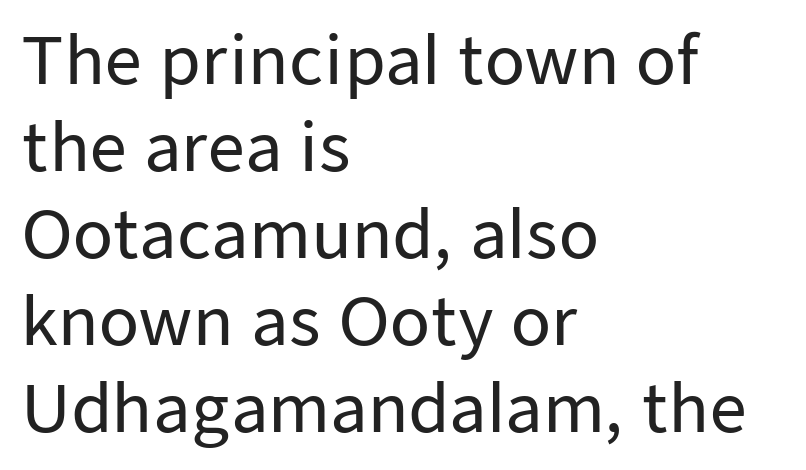
It's the straight-up-and-down kind of type. The text was rendered using a sans face with plain stroke endings. The ragged edge is on the right, which tells us the setting is flush left. Check the space under the baseline: it is left empty. Inter-character spacing is left at the font's built-in metrics.
